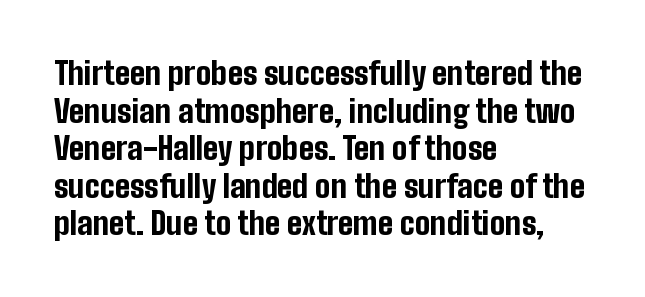
{"serif": "no", "italic": "no", "bold": "yes", "weight": "bold", "width": "condensed", "stroke_contrast": "low", "x_height": "medium", "monospaced": "no", "underline": "no", "align": "left", "line_spacing_ratio": 1.21, "letter_spacing": "normal", "letter_spacing_em": 0.0, "glyph_px": 31}
